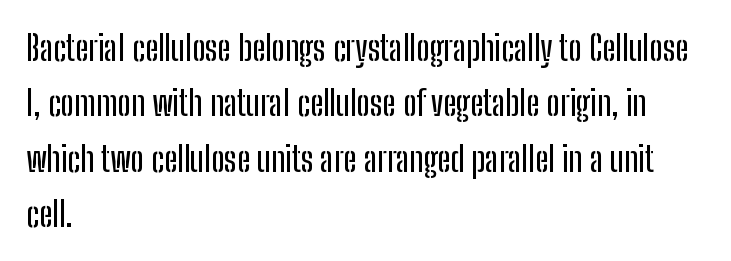
The image shows 35 px condensed sans-serif type, upright; set left-aligned, normal line spacing (1.58x), normal letter spacing, not underlined; low stroke contrast and a medium x-height.
